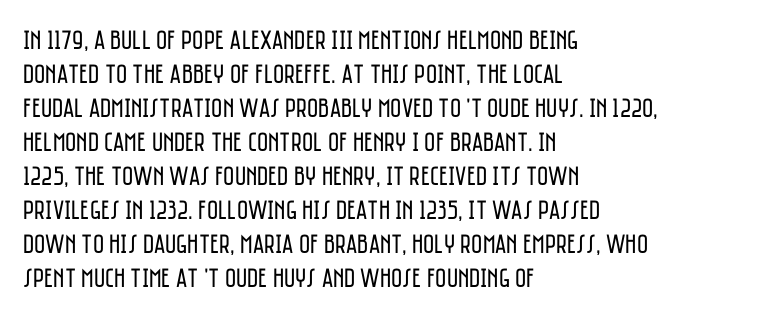
{"italic": "no", "bold": "no", "underline": "no", "align": "left", "line_spacing": "normal", "line_spacing_ratio": 1.26, "letter_spacing": "normal", "letter_spacing_em": 0.0, "glyph_px": 27}
